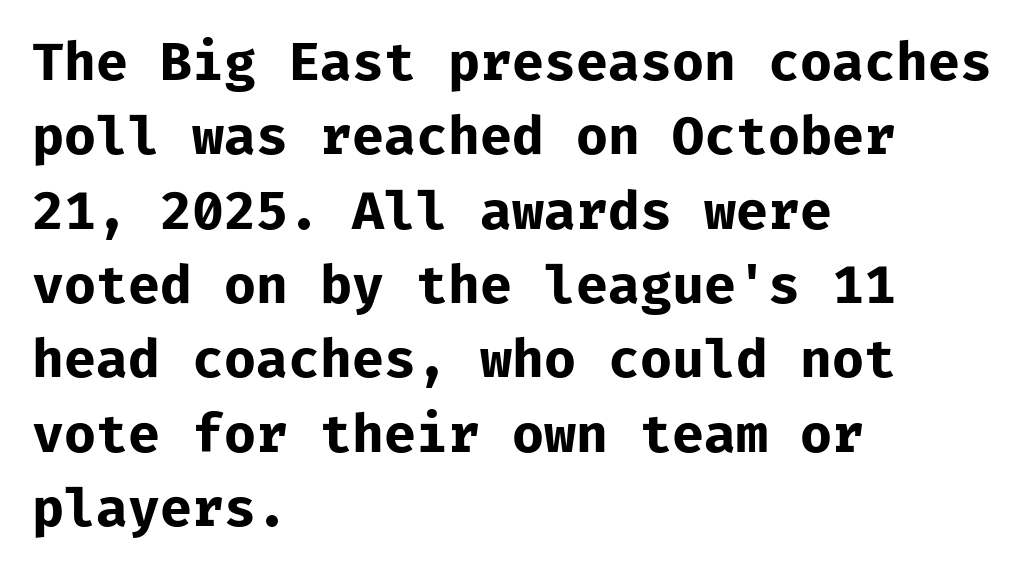
Q: Is the text bold? A: Yes.
Q: Is the text italic (slanted)? A: No, it is upright.
Q: Is the typeface a serif or a sans-serif typeface? A: Sans-serif.
Q: Is the text underlined? A: No.
Q: How is the paragraph aligned? A: Left-aligned.
Q: Is the spacing between letters normal or unusually wide? A: Normal.
Q: Is the spacing between lines tight, normal or loose? A: Normal.
Q: Width (condensed, normal, or wide)? A: Normal.
Q: Stroke contrast? A: Low.
Q: x-height? A: Medium.
Q: Monospaced? A: Yes.
